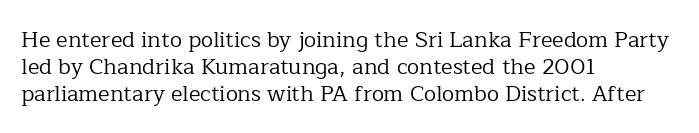
{"italic": "no", "bold": "no", "underline": "no", "align": "left", "line_spacing_ratio": 1.22, "letter_spacing": "normal", "letter_spacing_em": 0.0, "glyph_px": 22}
